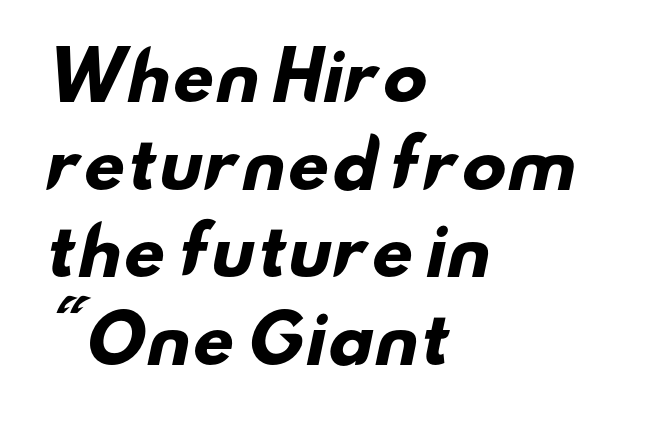
Caption: bold face, heavy strokes. These lines are rendered in a variable-pitch font. Tracking here is standard; glyphs follow each other at the usual distance. The words here are not underlined. I'd call this a sans setting — the letters go barefoot.
